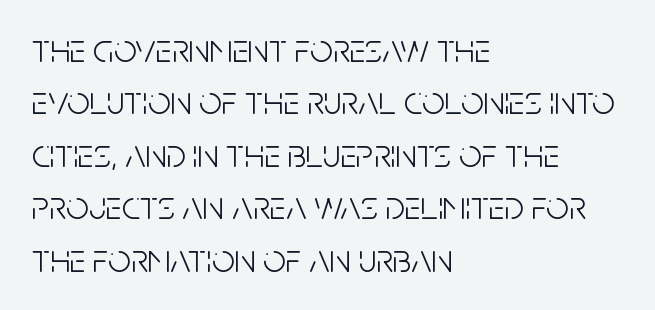
Q: Is the text bold? A: No.
Q: Is the text italic (slanted)? A: No, it is upright.
Q: Is the typeface a serif or a sans-serif typeface? A: Sans-serif.
Q: Is the text underlined? A: No.
Q: How is the paragraph aligned? A: Left-aligned.
Q: Is the spacing between letters normal or unusually wide? A: Normal.
Q: Is the spacing between lines tight, normal or loose? A: Normal.
Q: Width (condensed, normal, or wide)? A: Condensed.
Q: Stroke contrast? A: Low.
Q: x-height? A: Large.
Q: Monospaced? A: No.
